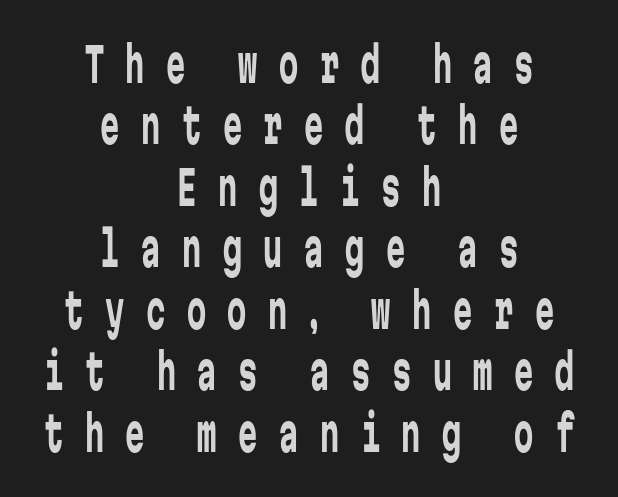
{"serif": "no", "italic": "no", "bold": "no", "weight": "regular", "width": "condensed", "stroke_contrast": "low", "x_height": "medium", "monospaced": "yes", "underline": "no", "align": "center", "line_spacing": "normal", "line_spacing_ratio": 1.28, "letter_spacing": "wide", "letter_spacing_em": 0.45, "glyph_px": 48}
